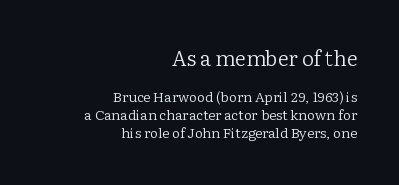
Q: Is the text bold? A: No.
Q: Is the text italic (slanted)? A: No, it is upright.
Q: Is the text underlined? A: No.
Q: How is the paragraph aligned? A: Right-aligned.
Q: Is the spacing between letters normal or unusually wide? A: Normal.
Q: Is the spacing between lines tight, normal or loose? A: Normal.
Q: Which block of text is set in a larger size, the first (top) or the second (bottom)? A: The first (top) one.
